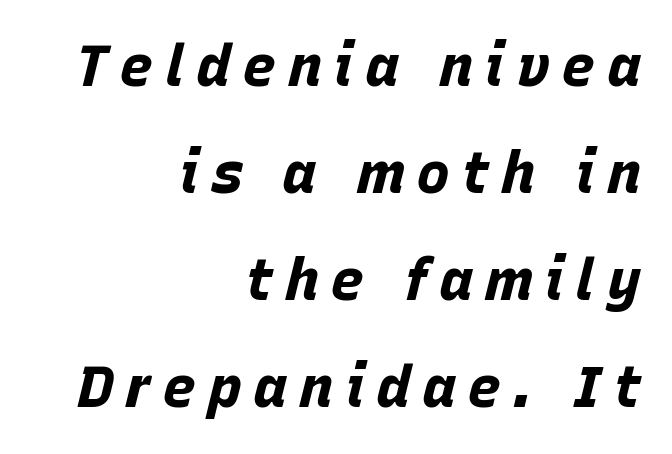
The image shows 57 px bold type, italic (leaning right); set right-aligned, line spacing 1.88x, unusually wide letter spacing (+0.2 em), not underlined; low stroke contrast and a large x-height.
